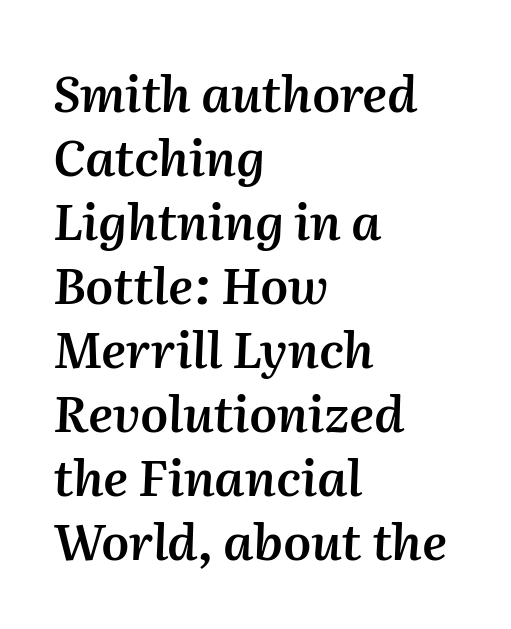
Q: Is the text bold? A: Semi-bold.
Q: Is the text italic (slanted)? A: Yes, it leans right by about 2 degrees.
Q: Is the text underlined? A: No.
Q: How is the paragraph aligned? A: Left-aligned.
Q: Is the spacing between letters normal or unusually wide? A: Normal.
Q: Is the spacing between lines tight, normal or loose? A: Normal.
Q: Width (condensed, normal, or wide)? A: Normal.
Q: Stroke contrast? A: Medium.
Q: x-height? A: Medium.
Q: Monospaced? A: No.
